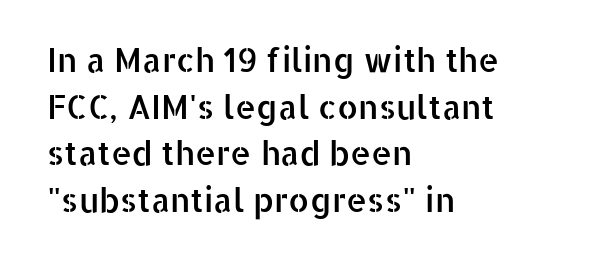
Q: Is the text italic (slanted)? A: No, it is upright.
Q: Is the typeface a serif or a sans-serif typeface? A: Sans-serif.
Q: Is the text underlined? A: No.
Q: How is the paragraph aligned? A: Left-aligned.
Q: Is the spacing between letters normal or unusually wide? A: Normal.
Q: Is the spacing between lines tight, normal or loose? A: Normal.
Q: Width (condensed, normal, or wide)? A: Normal.
Q: Stroke contrast? A: Low.
Q: x-height? A: Medium.
Q: Monospaced? A: No.
